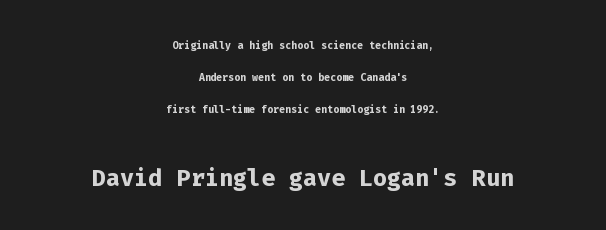
{"serif": "no", "italic": "no", "bold": "yes", "weight": "semibold", "width": "normal", "stroke_contrast": "low", "x_height": "medium", "monospaced": "yes", "underline": "no", "align": "center", "line_spacing": "loose", "line_spacing_ratio": 2.27, "letter_spacing": "normal", "letter_spacing_em": 0.0, "larger_block": "second", "size_ratio": 2.36, "glyph_px": 33}
